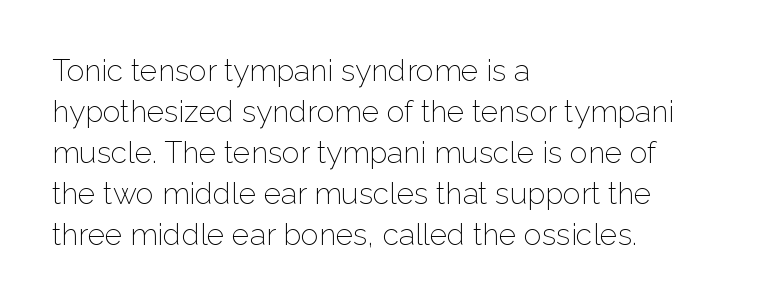
The rag falls on the right side of this text block. Words appear dense and cohesive because spacing is normal. The letters advance in unequal steps, a hallmark of proportional type. On a weight scale, this lands at 450 or below.
